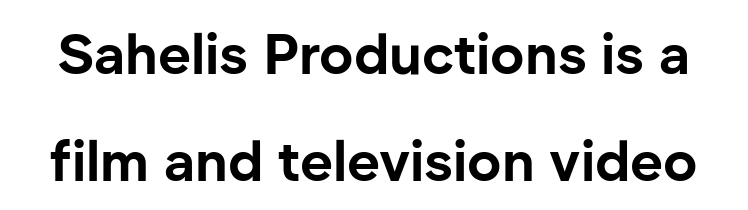
Q: Is the text bold? A: Yes.
Q: Is the text italic (slanted)? A: No, it is upright.
Q: Is the typeface a serif or a sans-serif typeface? A: Sans-serif.
Q: Is the text underlined? A: No.
Q: Is the spacing between letters normal or unusually wide? A: Normal.
Q: Width (condensed, normal, or wide)? A: Normal.
Q: Stroke contrast? A: Low.
Q: x-height? A: Medium.
Q: Monospaced? A: No.
